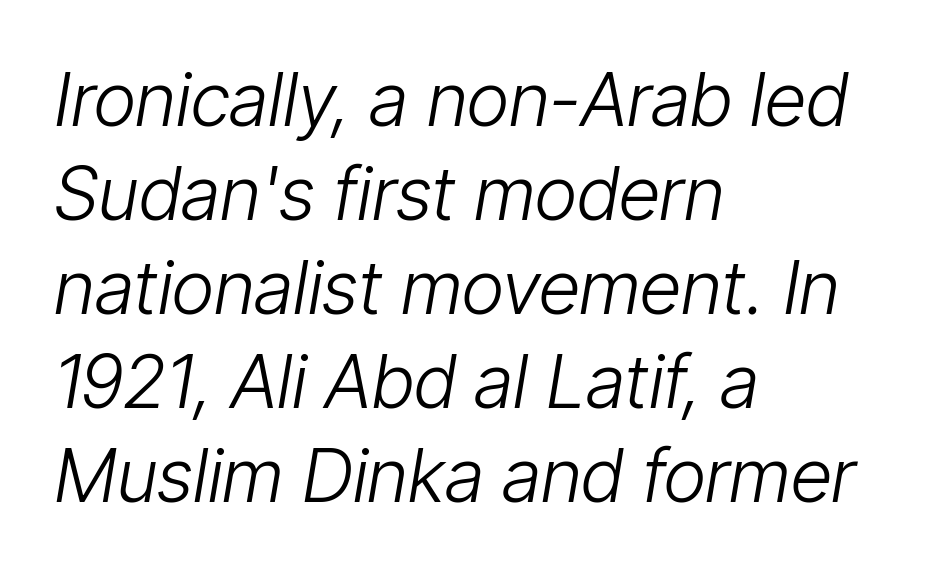
The lettering tilts uniformly, giving the passage an italic look. Varying glyph widths throughout — classic text-font behaviour. All the whitespace from short lines collects on the right. The face used here is rendered with its standard letterfit.
